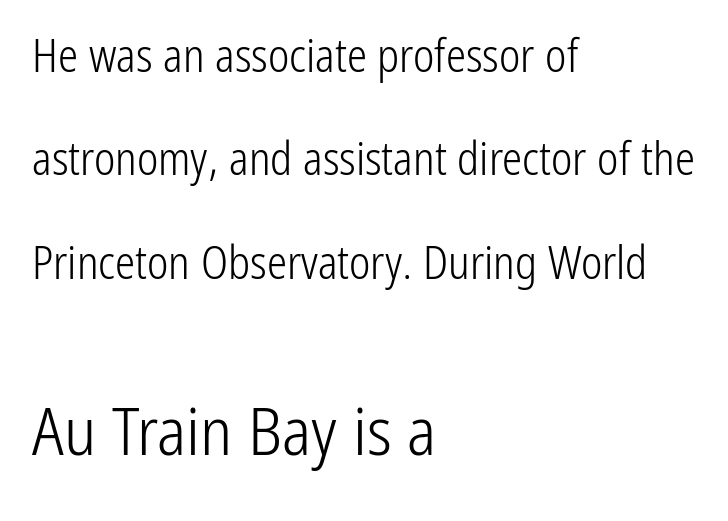
{"serif": "no", "italic": "no", "bold": "no", "weight": "light", "width": "condensed", "stroke_contrast": "low", "x_height": "medium", "monospaced": "no", "underline": "no", "align": "left", "line_spacing": "loose", "line_spacing_ratio": 2.3, "letter_spacing": "normal", "letter_spacing_em": 0.0, "larger_block": "second", "size_ratio": 1.49, "glyph_px": 67}
